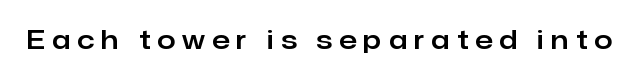
Q: Is the text italic (slanted)? A: No, it is upright.
Q: Is the text underlined? A: No.
Q: Is the spacing between letters normal or unusually wide? A: Unusually wide.
